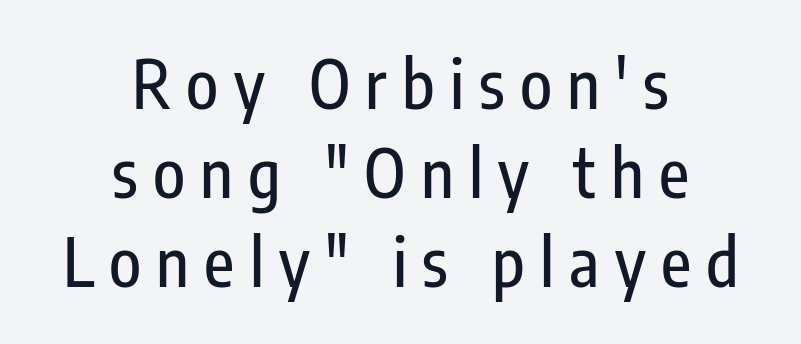
The image shows 66 px condensed sans-serif type, upright; set centered, normal line spacing (1.35x), unusually wide letter spacing (+0.23 em), not underlined; low stroke contrast and a medium x-height.
